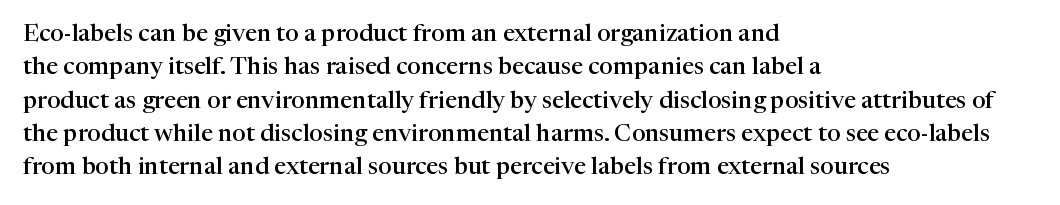
Does the lettering tilt? It doesn't — this is upright. Students, this is semibold: more ink than regular, less than bold. Is the block centered? No — it sits flush against the left margin. The block of text has a typical density, with ordinary space between rows.
